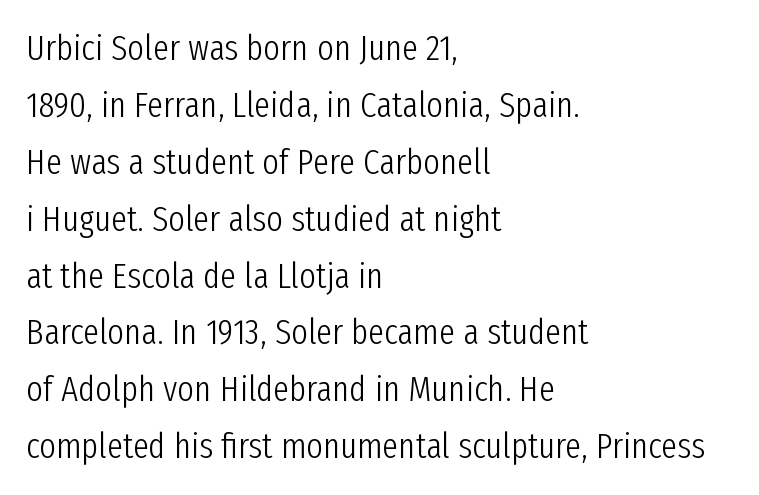
Q: Is the text bold? A: No.
Q: Is the text italic (slanted)? A: No, it is upright.
Q: Is the typeface a serif or a sans-serif typeface? A: Sans-serif.
Q: Is the text underlined? A: No.
Q: How is the paragraph aligned? A: Left-aligned.
Q: Is the spacing between letters normal or unusually wide? A: Normal.
Q: Is the spacing between lines tight, normal or loose? A: Normal.
Q: Width (condensed, normal, or wide)? A: Condensed.
Q: Stroke contrast? A: Low.
Q: x-height? A: Medium.
Q: Monospaced? A: No.
